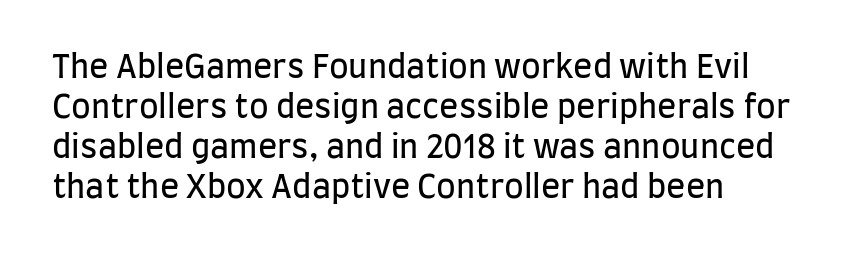
The image shows 32 px regular-weight, condensed sans-serif type, upright; set left-aligned, normal line spacing (1.25x), normal letter spacing, not underlined; low stroke contrast and a large x-height.
